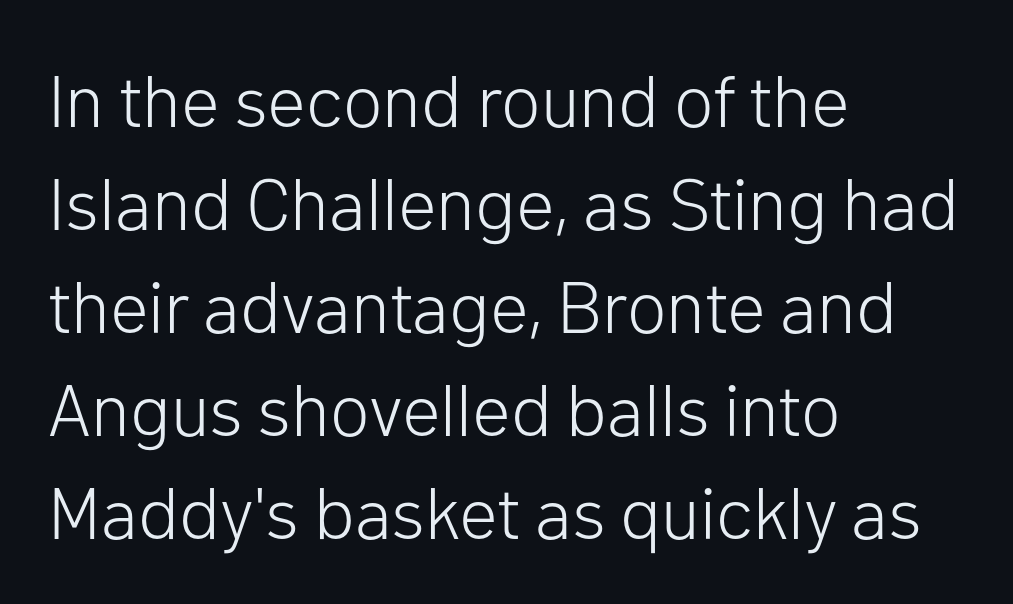
{"serif": "no", "italic": "no", "bold": "no", "weight": "light", "width": "normal", "stroke_contrast": "low", "x_height": "medium", "monospaced": "no", "underline": "no", "align": "left", "line_spacing": "normal", "line_spacing_ratio": 1.41, "letter_spacing": "normal", "letter_spacing_em": 0.0, "glyph_px": 73}
